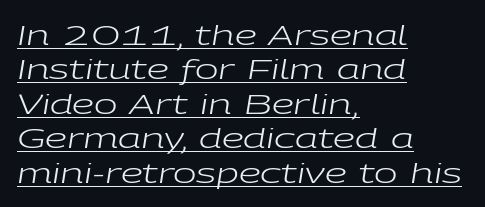
Q: Is the text bold? A: No.
Q: Is the text italic (slanted)? A: Yes, it leans right by about 9 degrees.
Q: Is the text underlined? A: Yes.
Q: How is the paragraph aligned? A: Left-aligned.
Q: Is the spacing between letters normal or unusually wide? A: Normal.
Q: Width (condensed, normal, or wide)? A: Wide.
Q: Stroke contrast? A: Low.
Q: x-height? A: Medium.
Q: Monospaced? A: No.
